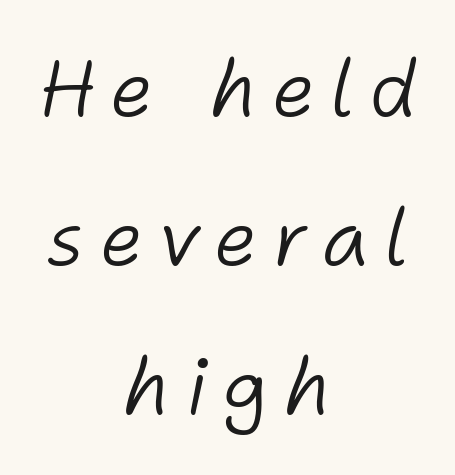
Nothing heavy about these letters — not bold at all. The whitespace from short lines is split evenly between both sides. The font's italic variant was chosen for this text. Successive baselines arrive slowly, with a big drop between each. Character widths vary here, with narrow letters taking less room than wide ones. The space directly below the letters is spotless.
